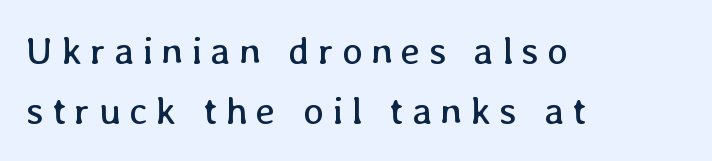
The image shows 39 px regular-weight type, upright; set left-aligned, normal line spacing (1.54x), unusually wide letter spacing (+0.21 em), not underlined; low stroke contrast and a medium x-height.
